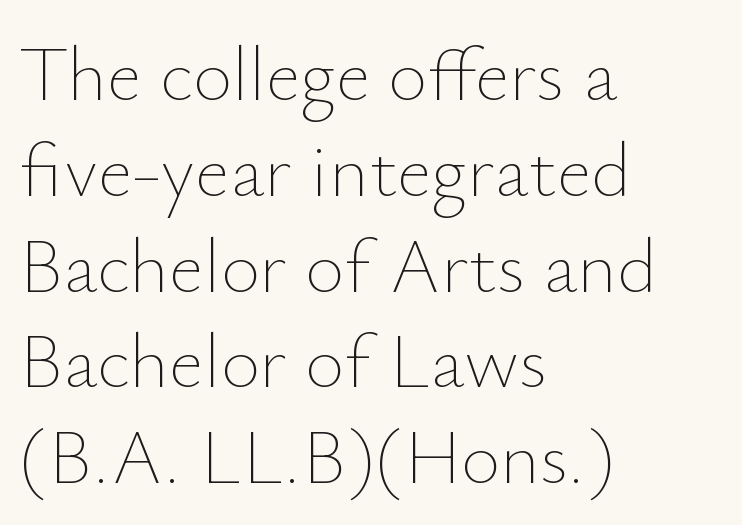
{"italic": "no", "bold": "no", "weight": "thin", "width": "normal", "stroke_contrast": "low", "x_height": "small", "monospaced": "no", "underline": "no", "align": "left", "line_spacing": "normal", "line_spacing_ratio": 1.26, "letter_spacing": "normal", "letter_spacing_em": 0.0, "glyph_px": 76}
